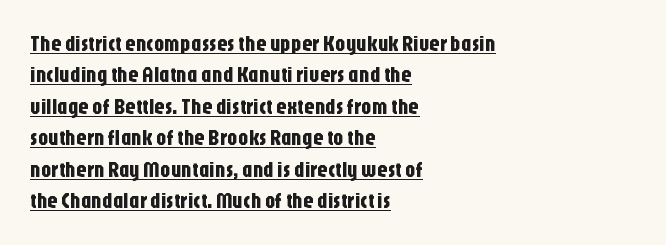
The image shows 21 px text type, upright; set left-aligned, normal line spacing (1.5x), normal letter spacing, underlined.
